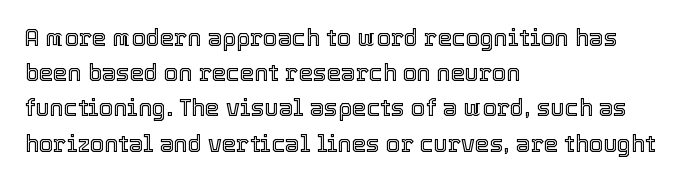
The designer left line spacing at the default. The face used here is rendered with its standard letterfit. The letters stand upright; this is a roman face. The rag falls on the right side of this text block. The words here are not underlined.
